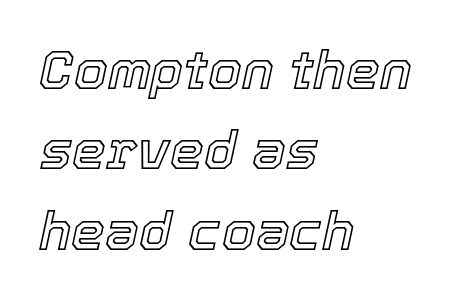
{"italic": "yes", "lean": "right", "slant_degrees": 12, "width": "normal", "x_height": "medium", "monospaced": "no", "underline": "no", "align": "left", "line_spacing": "normal", "line_spacing_ratio": 1.49, "letter_spacing": "normal", "letter_spacing_em": 0.0, "glyph_px": 54}
